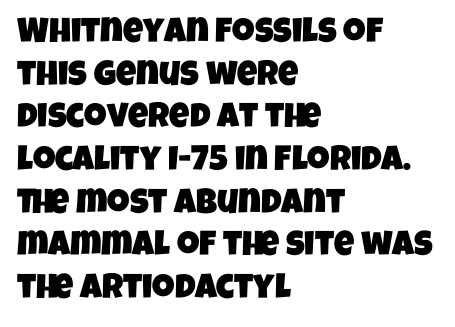
{"serif": "no", "width": "condensed", "stroke_contrast": "low", "x_height": "large", "monospaced": "no", "underline": "no", "align": "left", "line_spacing_ratio": 1.22, "letter_spacing": "normal", "letter_spacing_em": 0.0, "glyph_px": 35}
